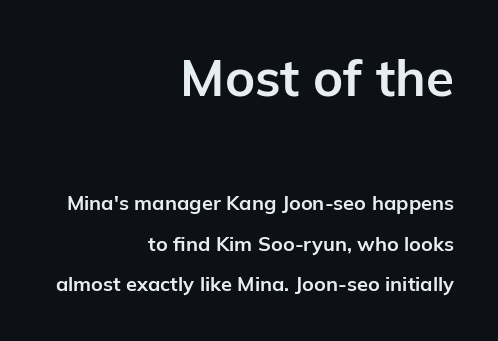
{"serif": "no", "italic": "no", "bold": "yes", "weight": "bold", "width": "normal", "stroke_contrast": "low", "x_height": "medium", "monospaced": "no", "underline": "no", "align": "right", "line_spacing": "loose", "line_spacing_ratio": 2.04, "letter_spacing": "normal", "letter_spacing_em": 0.0, "larger_block": "first", "size_ratio": 2.55, "glyph_px": 51}
